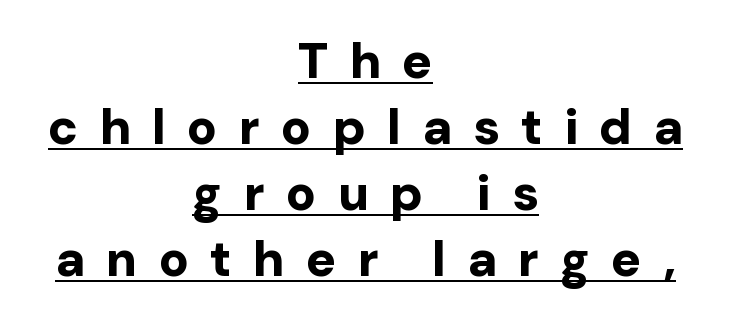
Q: Is the text bold? A: Yes.
Q: Is the text italic (slanted)? A: No, it is upright.
Q: Is the typeface a serif or a sans-serif typeface? A: Sans-serif.
Q: Is the text underlined? A: Yes.
Q: How is the paragraph aligned? A: Centered.
Q: Is the spacing between letters normal or unusually wide? A: Unusually wide.
Q: Is the spacing between lines tight, normal or loose? A: Normal.
Q: Width (condensed, normal, or wide)? A: Normal.
Q: Stroke contrast? A: Low.
Q: x-height? A: Medium.
Q: Monospaced? A: No.
